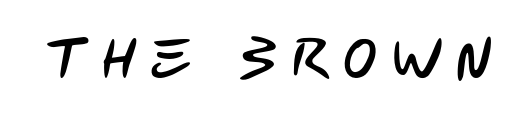
I'd call this a sans setting — the letters go barefoot. Think of a printed novel: that variable character pitch is what you see here. The area under the type is left untouched. Here the glyphs are tracked loosely, breaking word shapes into spaced letters.
